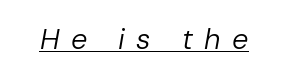
{"italic": "yes", "lean": "right", "slant_degrees": 10, "bold": "no", "weight": "regular", "width": "normal", "stroke_contrast": "low", "x_height": "medium", "monospaced": "no", "underline": "yes", "letter_spacing": "wide", "letter_spacing_em": 0.39, "glyph_px": 29}
